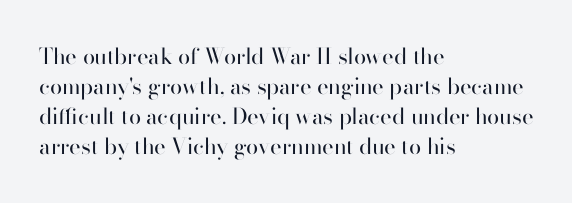
The image shows 22 px text type, upright; set left-aligned, normal line spacing (1.37x), normal letter spacing, not underlined.
